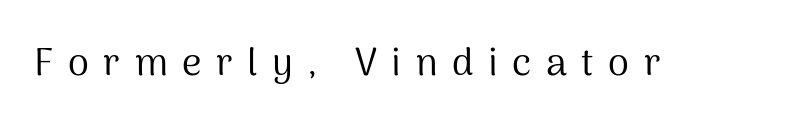
Q: Is the text bold? A: No.
Q: Is the text italic (slanted)? A: No, it is upright.
Q: Is the typeface a serif or a sans-serif typeface? A: Sans-serif.
Q: Is the text underlined? A: No.
Q: Is the spacing between letters normal or unusually wide? A: Unusually wide.
Q: Width (condensed, normal, or wide)? A: Normal.
Q: Stroke contrast? A: Medium.
Q: x-height? A: Medium.
Q: Monospaced? A: No.
